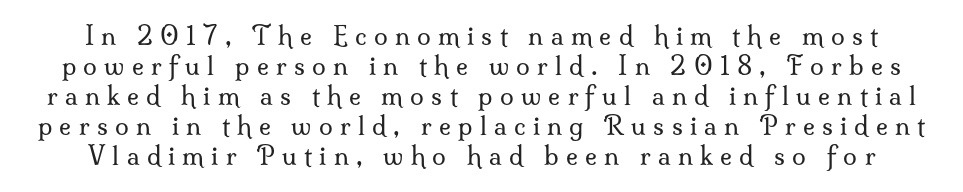
{"italic": "no", "bold": "no", "underline": "no", "line_spacing_ratio": 1.2, "letter_spacing": "wide", "letter_spacing_em": 0.29, "glyph_px": 25}
